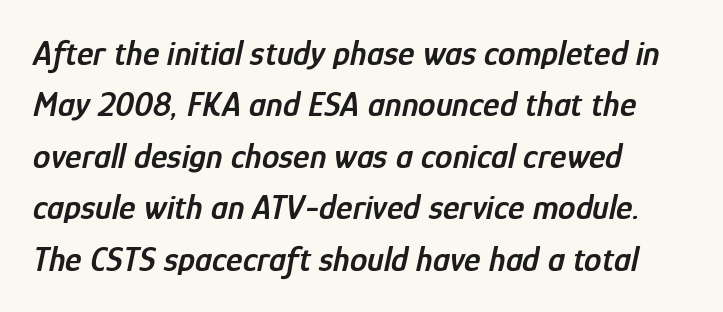
{"italic": "yes", "lean": "right", "slant_degrees": 12, "bold": "semi", "weight": "semibold", "width": "condensed", "stroke_contrast": "low", "x_height": "medium", "monospaced": "no", "underline": "no", "align": "left", "line_spacing": "normal", "line_spacing_ratio": 1.47, "letter_spacing": "normal", "letter_spacing_em": 0.0, "glyph_px": 35}
